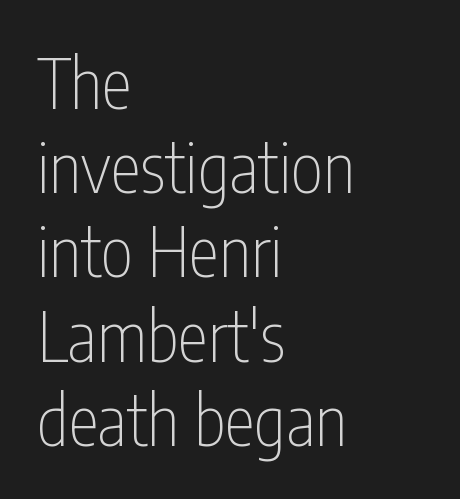
Q: Is the text bold? A: No.
Q: Is the text italic (slanted)? A: No, it is upright.
Q: Is the typeface a serif or a sans-serif typeface? A: Sans-serif.
Q: Is the text underlined? A: No.
Q: How is the paragraph aligned? A: Left-aligned.
Q: Is the spacing between letters normal or unusually wide? A: Normal.
Q: Width (condensed, normal, or wide)? A: Condensed.
Q: Stroke contrast? A: Low.
Q: x-height? A: Medium.
Q: Monospaced? A: No.
